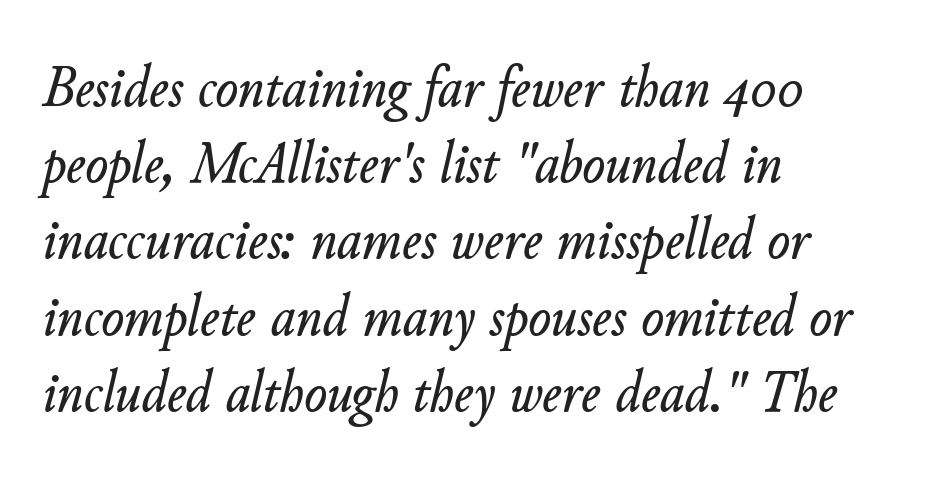
Q: Is the text italic (slanted)? A: Yes, it leans right by about 11 degrees.
Q: Is the text underlined? A: No.
Q: How is the paragraph aligned? A: Left-aligned.
Q: Is the spacing between letters normal or unusually wide? A: Normal.
Q: Is the spacing between lines tight, normal or loose? A: Normal.
Q: Width (condensed, normal, or wide)? A: Normal.
Q: Stroke contrast? A: Low.
Q: x-height? A: Small.
Q: Monospaced? A: No.
